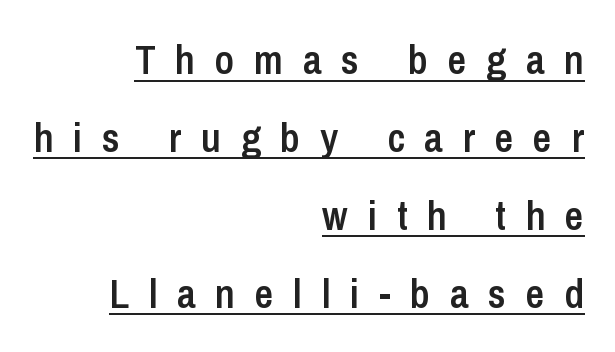
Nope, not italic — everything's standing straight. Think of a printed novel: that variable character pitch is what you see here. Font category for this specimen: sans-serif. Looks like someone drew a line under every word here.
